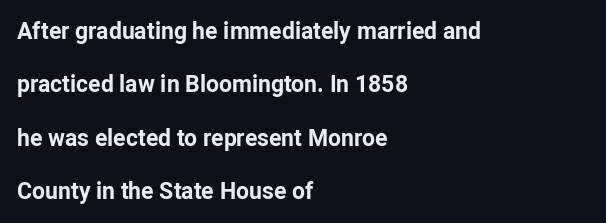
The passage is arranged the way most books set body copy — flush left. Caption: bold face, heavy strokes. Quick note: interline space is abundant. In terms of posture, this sample is upright. Rule under the text: the space is simply empty.
